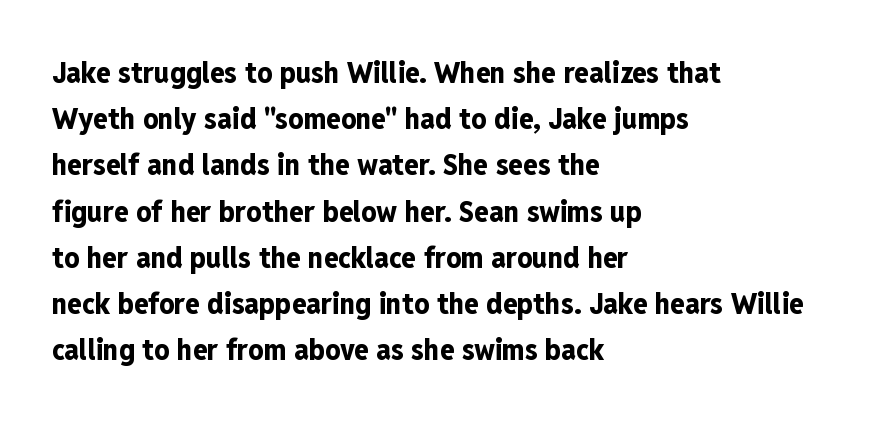
Q: Is the text bold? A: Yes.
Q: Is the text italic (slanted)? A: No, it is upright.
Q: Is the typeface a serif or a sans-serif typeface? A: Sans-serif.
Q: Is the text underlined? A: No.
Q: How is the paragraph aligned? A: Left-aligned.
Q: Is the spacing between letters normal or unusually wide? A: Normal.
Q: Is the spacing between lines tight, normal or loose? A: Normal.
Q: Width (condensed, normal, or wide)? A: Condensed.
Q: Stroke contrast? A: Low.
Q: x-height? A: Medium.
Q: Monospaced? A: No.
